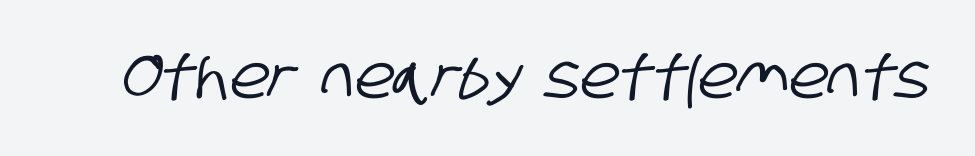
These lines are rendered in a variable-pitch font. Honestly, there is no underline to notice here at all. Words appear dense and cohesive because spacing is normal. Unlike a traditional serif, this face leaves its strokes unadorned.
